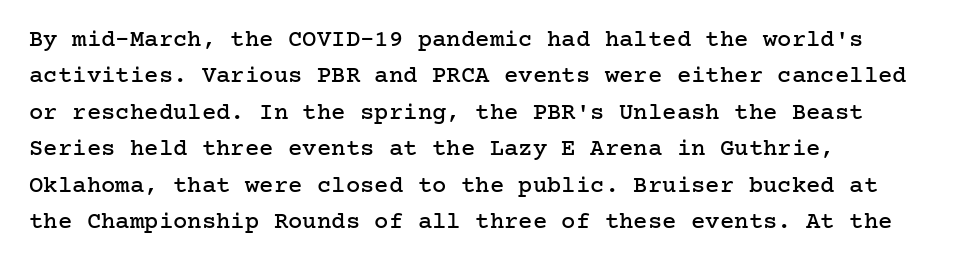
A normal amount of white space separates one row of letters from the next. Is there any slant? The stems are plumb. Nobody touched the tracking dial on this one. Quick note: underline off.
